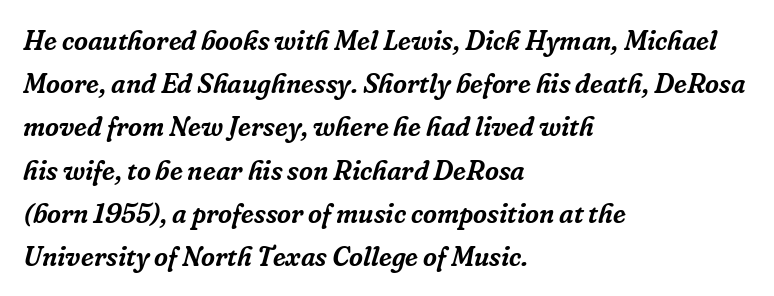
{"italic": "yes", "lean": "right", "slant_degrees": 16, "underline": "no", "align": "left", "line_spacing": "normal", "line_spacing_ratio": 1.6, "letter_spacing": "normal", "letter_spacing_em": 0.0, "glyph_px": 27}
